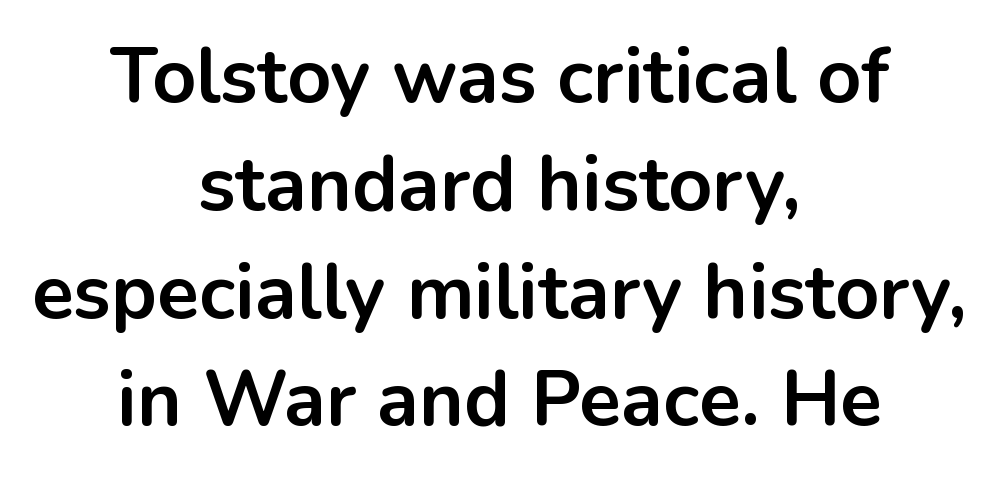
The image shows 77 px bold sans-serif type, upright; set centered, normal line spacing (1.4x), normal letter spacing, not underlined; low stroke contrast and a medium x-height.
